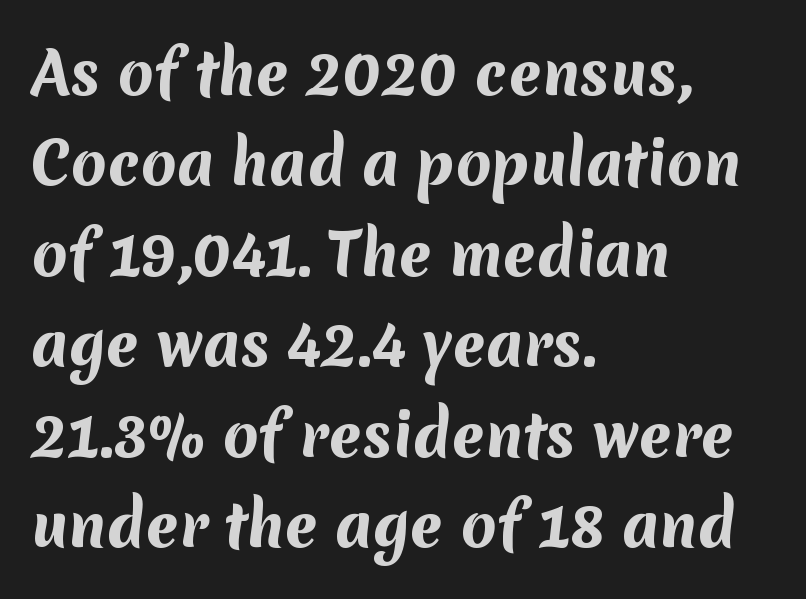
{"serif": "no", "bold": "yes", "weight": "bold", "width": "normal", "stroke_contrast": "medium", "x_height": "medium", "monospaced": "no", "underline": "no", "align": "left", "line_spacing": "normal", "line_spacing_ratio": 1.56, "letter_spacing": "normal", "letter_spacing_em": 0.0, "glyph_px": 58}
